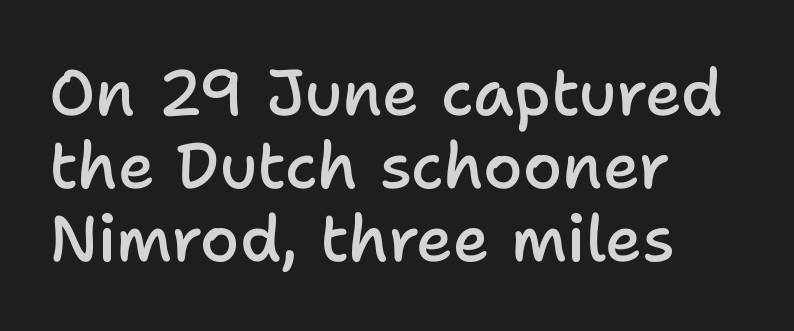
{"serif": "no", "italic": "no", "bold": "semi", "weight": "semibold", "width": "normal", "stroke_contrast": "low", "x_height": "medium", "monospaced": "no", "underline": "no", "align": "left", "line_spacing": "tight", "line_spacing_ratio": 1.14, "letter_spacing": "normal", "letter_spacing_em": 0.0, "glyph_px": 64}
